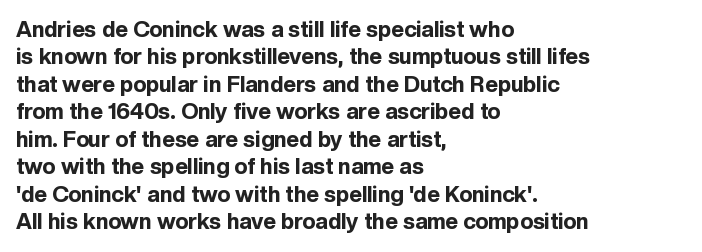
Only glyphs here, with clear space below each row. The type sits square on the baseline with zero lean. Short note: letters normally spaced. Summary of vertical rhythm: regular, with standard interline spacing. Thick stems and heavy bowls — unmistakably bold. Short and long lines alike share a common starting point at left.
